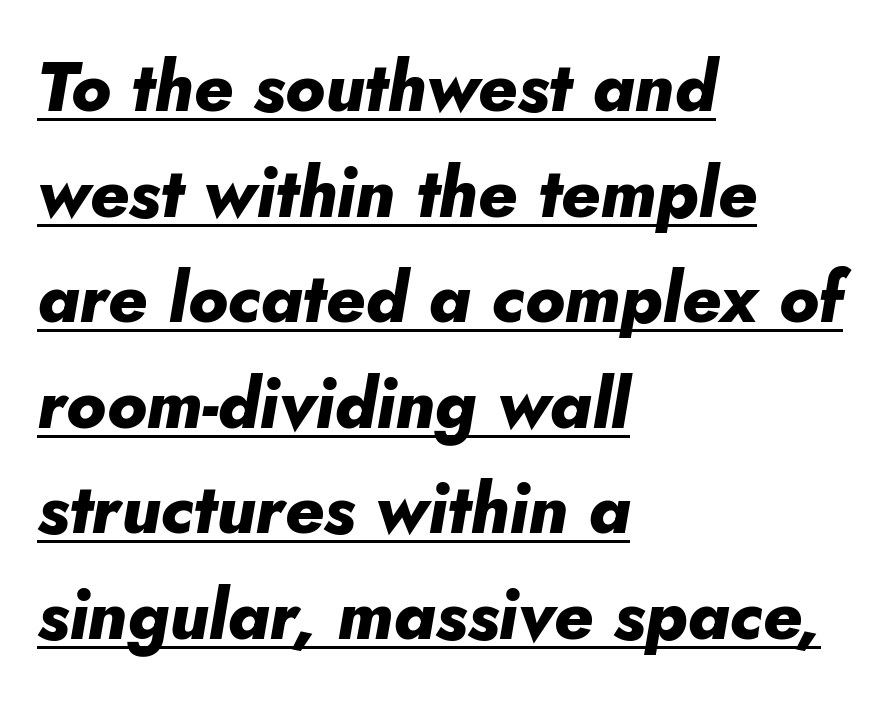
The image shows 69 px heavy type, italic (leaning right); set left-aligned, normal line spacing (1.53x), normal letter spacing, underlined; low stroke contrast and a small x-height.
